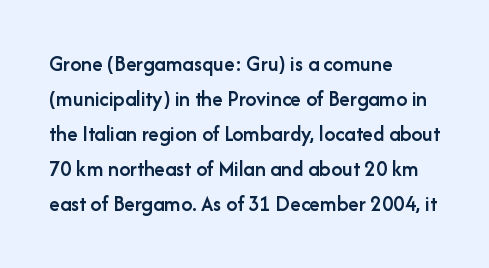
The image shows 22 px text type, upright; set left-aligned, normal line spacing (1.59x), normal letter spacing, not underlined.
